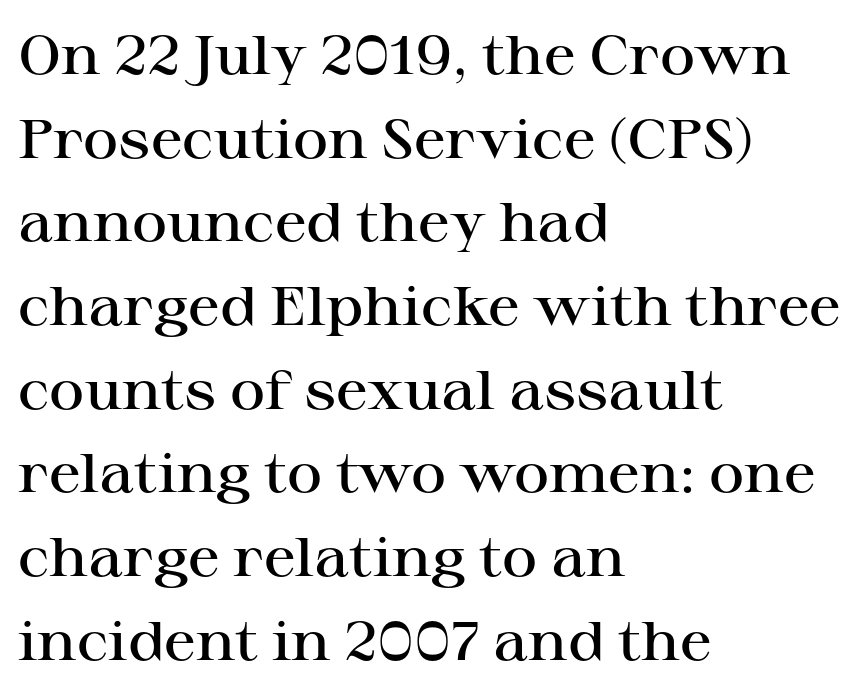
What stands out about the letter spacing? Nothing — it is the standard amount. In terms of weight, the rendering is demibold, just under bold. Leftover space on each line is placed entirely after the last word. Only glyphs here, with clear space below each row. Summary of vertical rhythm: regular, with standard interline spacing.
